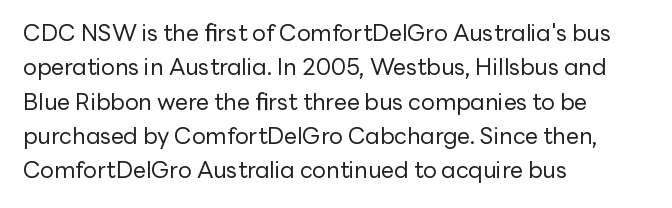
The vertical gap from one line to the next is medium. These lines were composed using upright roman letters. Horizontal alignment here is leftward, the default for most running prose. The gaps between neighbouring characters are ordinary and unremarkable. Weight: regular or lighter.
